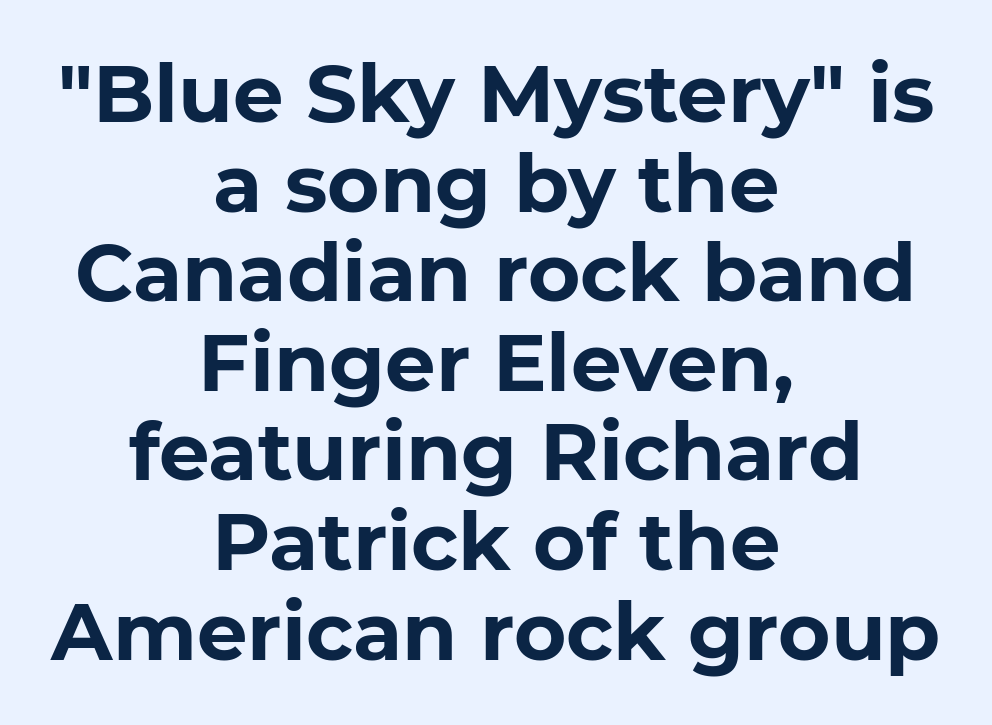
{"serif": "no", "italic": "no", "bold": "yes", "weight": "bold", "width": "normal", "stroke_contrast": "low", "x_height": "medium", "monospaced": "no", "underline": "no", "align": "center", "line_spacing": "tight", "line_spacing_ratio": 1.12, "letter_spacing": "normal", "letter_spacing_em": 0.0, "glyph_px": 80}
